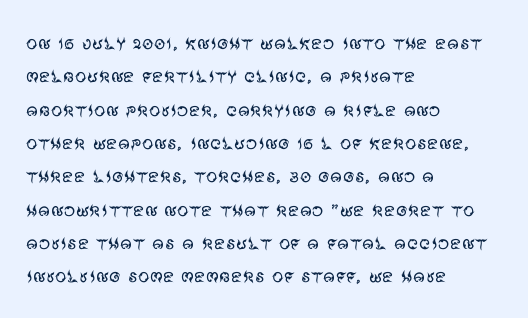
How would I describe the line gaps? Plain and ordinary. Just letters on the line, the space beneath them empty. Alignment: flush left. In terms of posture, this sample is upright.
